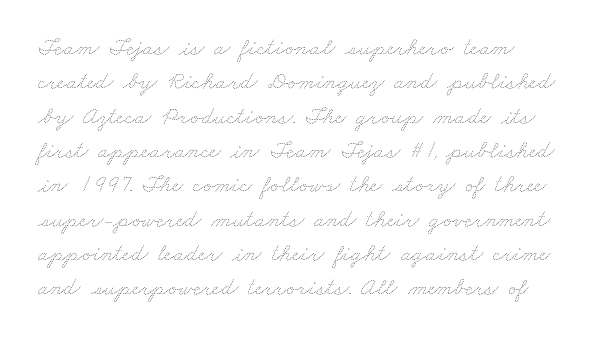
Q: Is the text bold? A: No.
Q: Is the text underlined? A: No.
Q: Is the spacing between letters normal or unusually wide? A: Normal.
Q: Is the spacing between lines tight, normal or loose? A: Normal.
